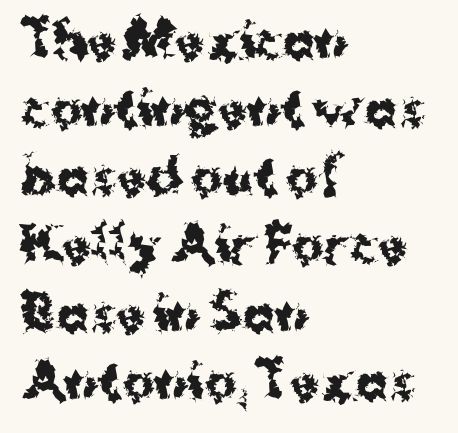
Q: Is the text bold? A: Yes.
Q: Is the text italic (slanted)? A: No, it is upright.
Q: Is the typeface a serif or a sans-serif typeface? A: Sans-serif.
Q: Is the text underlined? A: No.
Q: How is the paragraph aligned? A: Left-aligned.
Q: Is the spacing between letters normal or unusually wide? A: Normal.
Q: Is the spacing between lines tight, normal or loose? A: Normal.
Q: Width (condensed, normal, or wide)? A: Normal.
Q: Stroke contrast? A: Medium.
Q: x-height? A: Medium.
Q: Monospaced? A: No.
